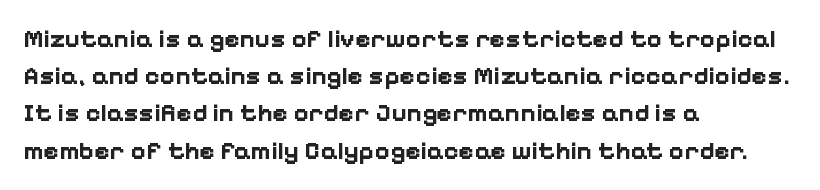
Notice how descenders clear the ascenders below comfortably — that's standard leading. Compared with an ordinary text face, these strokes are far heavier — a full bold. Compared with typical body copy, the letter spacing here is the same. Italic: no, the glyphs are upright roman. The rag falls on the right side of this text block. Descenders hang freely into open space.
